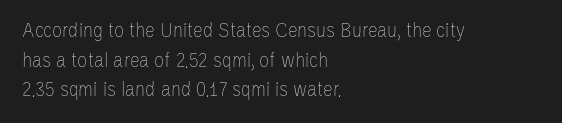
Unmarked baselines from the first word to the last. The designer left line spacing at the default. The rendering anchors every line to the left-hand side. The gaps between neighbouring characters are ordinary and unremarkable. The type sits square on the baseline with zero lean.
